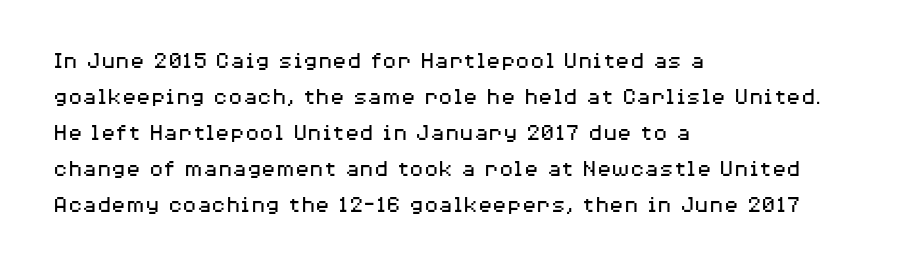
{"italic": "no", "bold": "no", "underline": "no", "align": "left", "line_spacing": "normal", "line_spacing_ratio": 1.5, "letter_spacing": "normal", "letter_spacing_em": 0.0, "glyph_px": 24}
